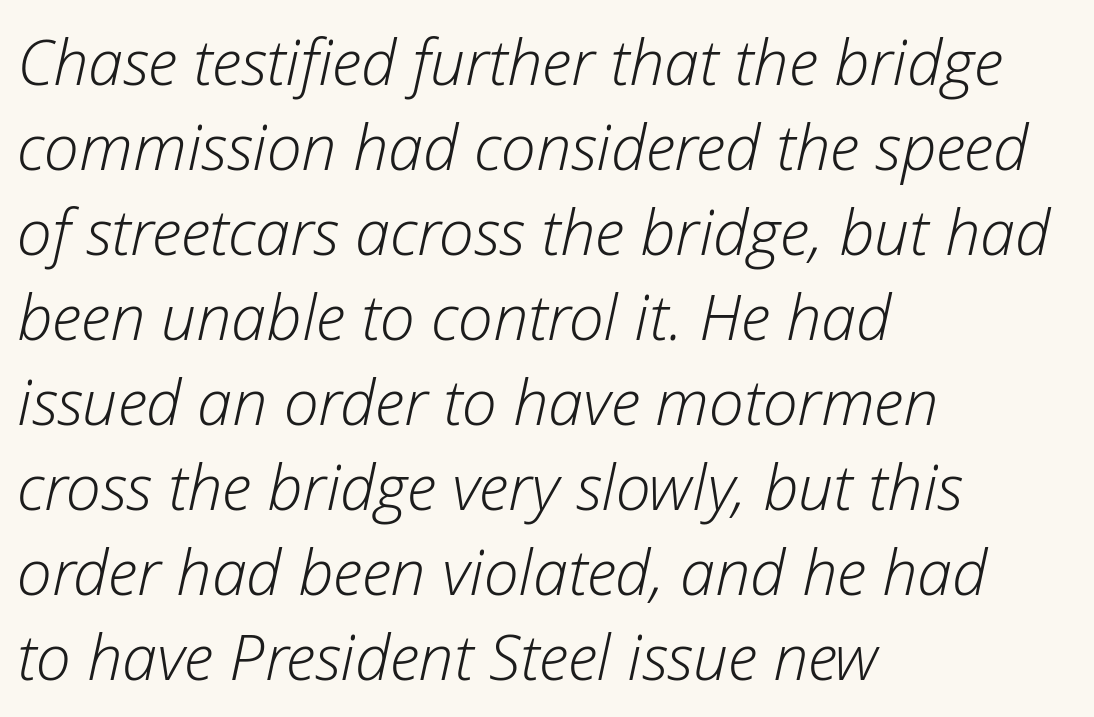
Looking at the ascenders, they clearly lean. Stroke mass is kept to a normal reading level or below. Line beginnings align vertically; line endings do not. Is there much room between lines? A standard amount, neither cramped nor airy. The area under the type is left untouched. Spacing verdict: proportional, widths tailored to each character.
